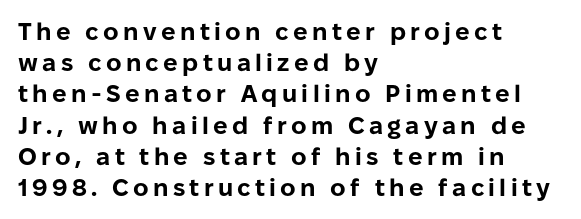
The vertical gap from one line to the next is medium. A full-strength bold gives these letters their thick strokes. The paragraph has a hard left edge and a soft right edge. No word sits above an underline. The type sits square on the baseline with zero lean.
